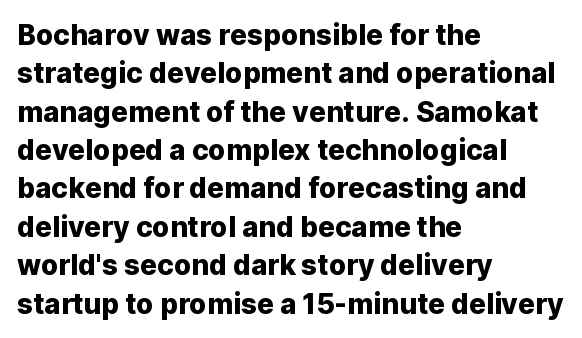
The image shows 28 px sans-serif type, upright; set left-aligned, normal line spacing (1.37x), normal letter spacing, not underlined; low stroke contrast and a medium x-height.
